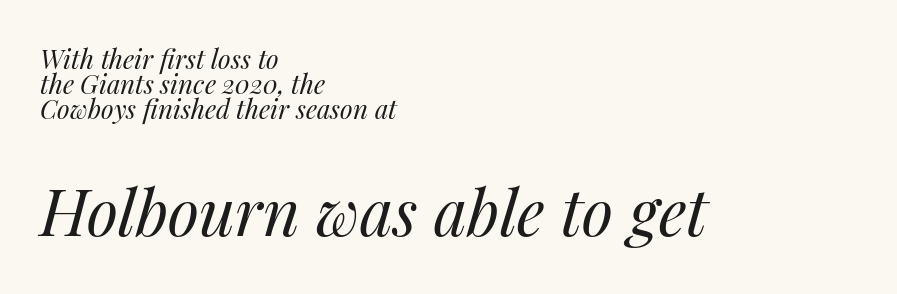
Q: Is the text bold? A: No.
Q: Is the text italic (slanted)? A: Yes, it leans right by about 14 degrees.
Q: Is the text underlined? A: No.
Q: How is the paragraph aligned? A: Left-aligned.
Q: Is the spacing between letters normal or unusually wide? A: Normal.
Q: Is the spacing between lines tight, normal or loose? A: Tight.
Q: Which block of text is set in a larger size, the first (top) or the second (bottom)? A: The second (bottom) one.
Q: Width (condensed, normal, or wide)? A: Normal.
Q: Stroke contrast? A: Medium.
Q: x-height? A: Medium.
Q: Monospaced? A: No.
